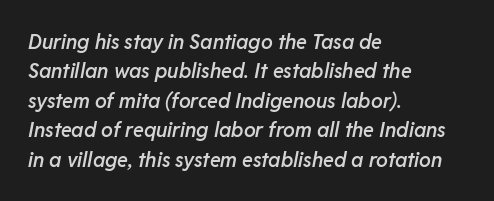
Q: Is the text bold? A: Semi-bold.
Q: Is the text italic (slanted)? A: Yes, it leans right by about 11 degrees.
Q: Is the text underlined? A: No.
Q: How is the paragraph aligned? A: Left-aligned.
Q: Is the spacing between letters normal or unusually wide? A: Normal.
Q: Is the spacing between lines tight, normal or loose? A: Normal.
